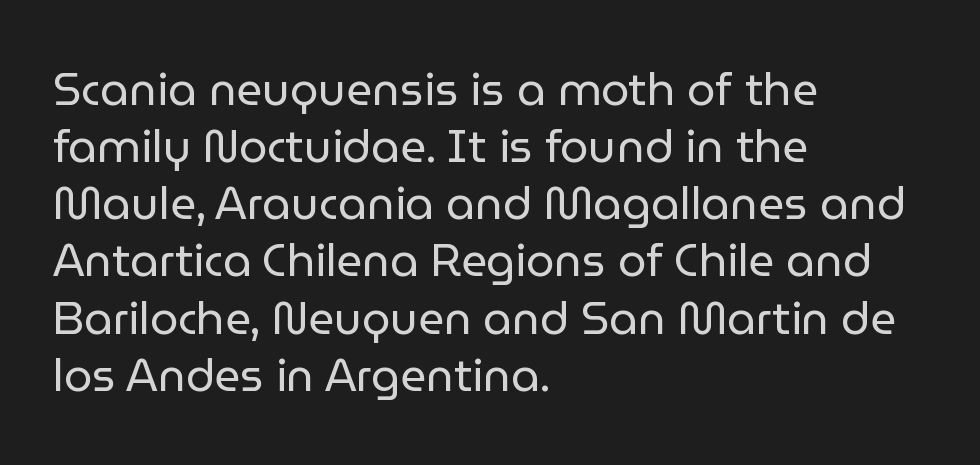
The image shows 45 px regular-weight sans-serif type, upright; set left-aligned, normal line spacing (1.27x), normal letter spacing, not underlined; low stroke contrast and a medium x-height.
